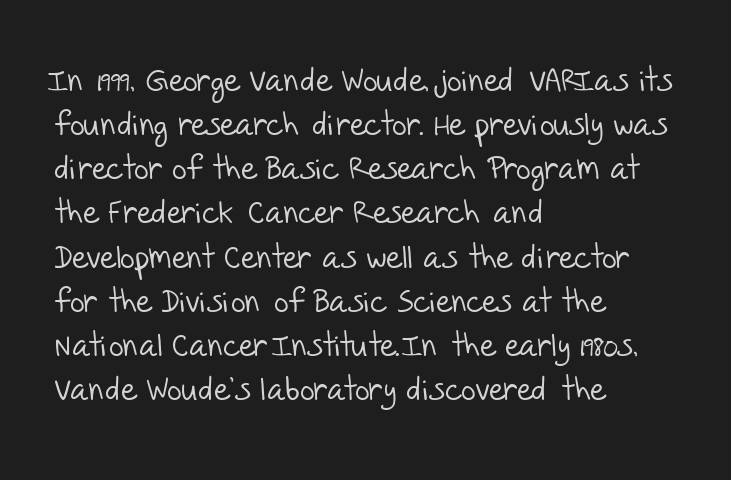
Q: Is the text bold? A: No.
Q: Is the typeface a serif or a sans-serif typeface? A: Sans-serif.
Q: Is the text underlined? A: No.
Q: How is the paragraph aligned? A: Left-aligned.
Q: Is the spacing between letters normal or unusually wide? A: Normal.
Q: Is the spacing between lines tight, normal or loose? A: Normal.
Q: Width (condensed, normal, or wide)? A: Normal.
Q: Stroke contrast? A: Low.
Q: x-height? A: Large.
Q: Monospaced? A: No.
